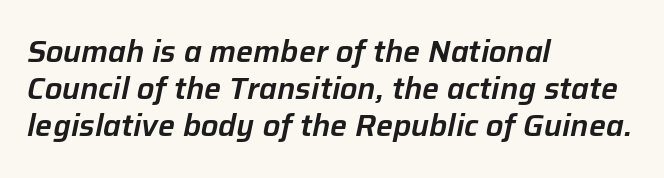
Only glyphs here, with clear space below each row. The horizontal fit of the characters is conventional and even. Spacing verdict: proportional, widths tailored to each character. A classic flush-left, rag-right setting is used for this passage. Quick note: italic.
